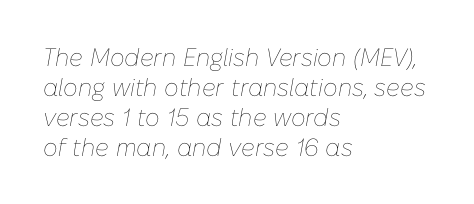
Q: Is the text bold? A: No.
Q: Is the text italic (slanted)? A: Yes, it leans right by about 10 degrees.
Q: Is the text underlined? A: No.
Q: How is the paragraph aligned? A: Left-aligned.
Q: Is the spacing between letters normal or unusually wide? A: Normal.
